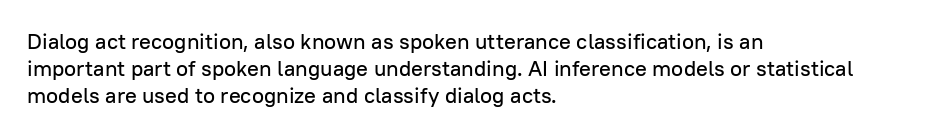
The image shows 22 px text type, upright; set left-aligned, line spacing 1.22x, normal letter spacing, not underlined.
